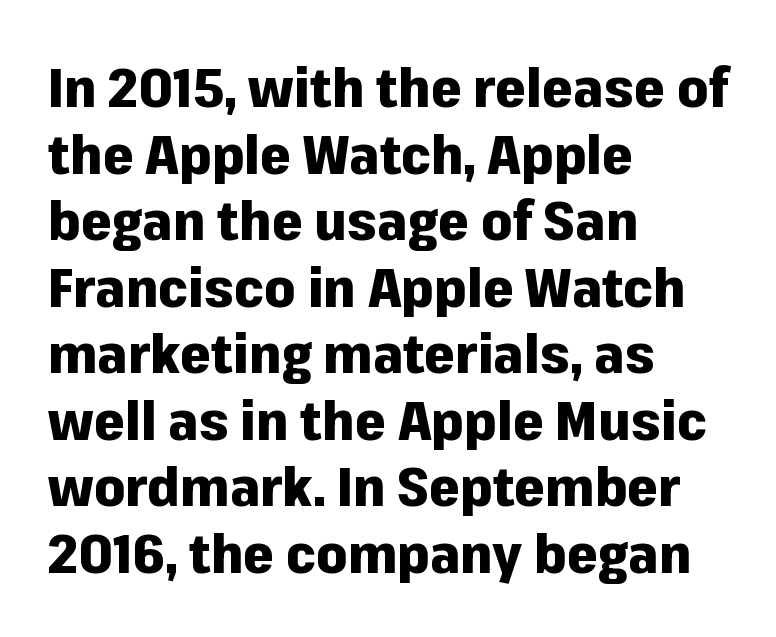
Look at the stroke-to-counter ratio: heavy, a bold. A clean baseline with only descenders dipping below it. Classification — sans serif. Designer's note — italics off, roman on.
